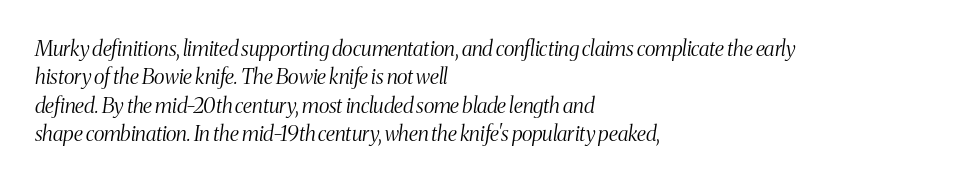
Letters have the restrained weight of plain body copy at most. In terms of leading, this rendering sits right in the middle. Here the glyphs are tracked normally, forming tight word shapes. Emphasis-style slanted type is in use. Only glyphs here, with clear space below each row.
